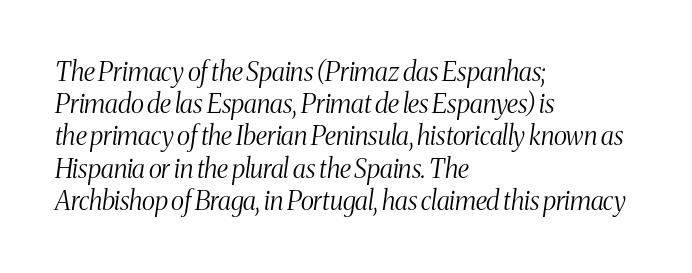
Q: Is the text bold? A: No.
Q: Is the text italic (slanted)? A: Yes, it leans right by about 8 degrees.
Q: Is the text underlined? A: No.
Q: How is the paragraph aligned? A: Left-aligned.
Q: Is the spacing between letters normal or unusually wide? A: Normal.
